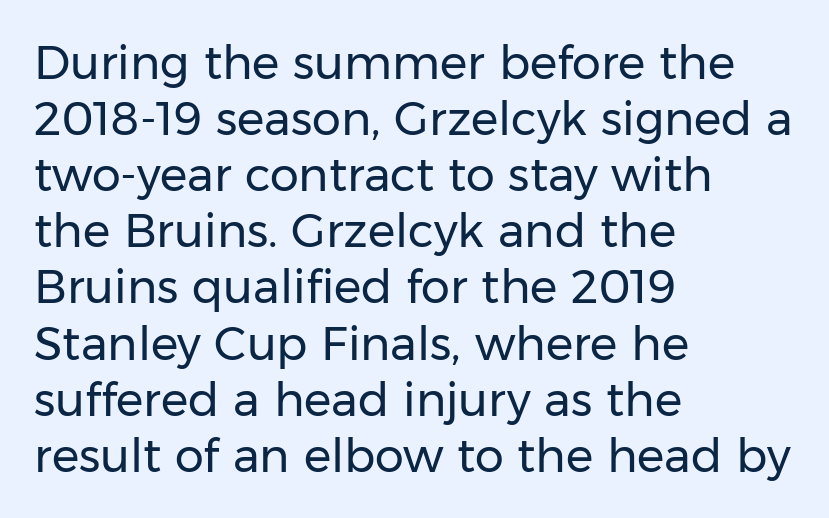
In terms of posture, this sample is upright. The font is comparable to plain body text, perhaps lighter. Nothing sits at the stroke ends, so this counts as sans-serif. Does the copy run flush right? No — it runs flush left.
